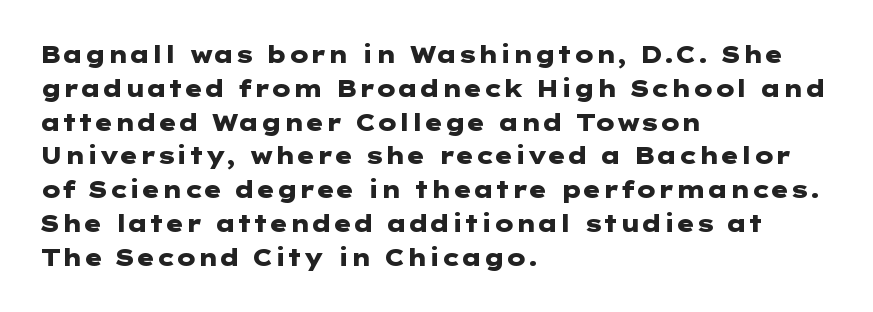
{"italic": "no", "bold": "yes", "underline": "no", "align": "left", "line_spacing": "normal", "line_spacing_ratio": 1.47, "letter_spacing": "normal", "letter_spacing_em": 0.0, "glyph_px": 23}
